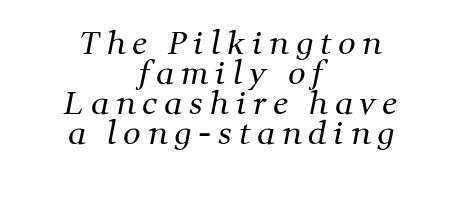
Q: Is the text bold? A: No.
Q: Is the typeface a serif or a sans-serif typeface? A: Serif.
Q: Is the text underlined? A: No.
Q: How is the paragraph aligned? A: Centered.
Q: Is the spacing between letters normal or unusually wide? A: Unusually wide.
Q: Is the spacing between lines tight, normal or loose? A: Tight.
Q: Width (condensed, normal, or wide)? A: Normal.
Q: Stroke contrast? A: Medium.
Q: x-height? A: Medium.
Q: Monospaced? A: No.
